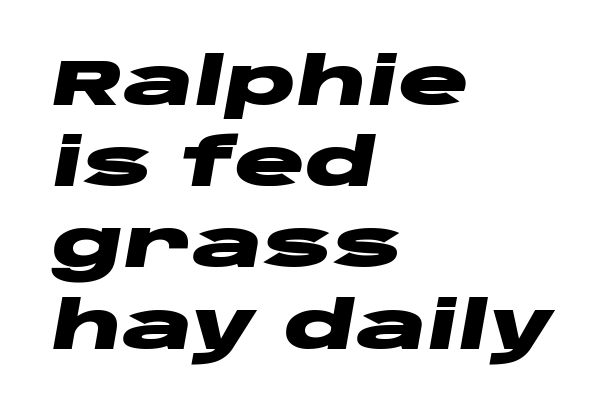
Q: Is the text bold? A: Yes.
Q: Is the text italic (slanted)? A: Yes, it leans right by about 10 degrees.
Q: Is the text underlined? A: No.
Q: How is the paragraph aligned? A: Left-aligned.
Q: Is the spacing between letters normal or unusually wide? A: Normal.
Q: Width (condensed, normal, or wide)? A: Wide.
Q: Stroke contrast? A: Low.
Q: x-height? A: Large.
Q: Monospaced? A: No.
